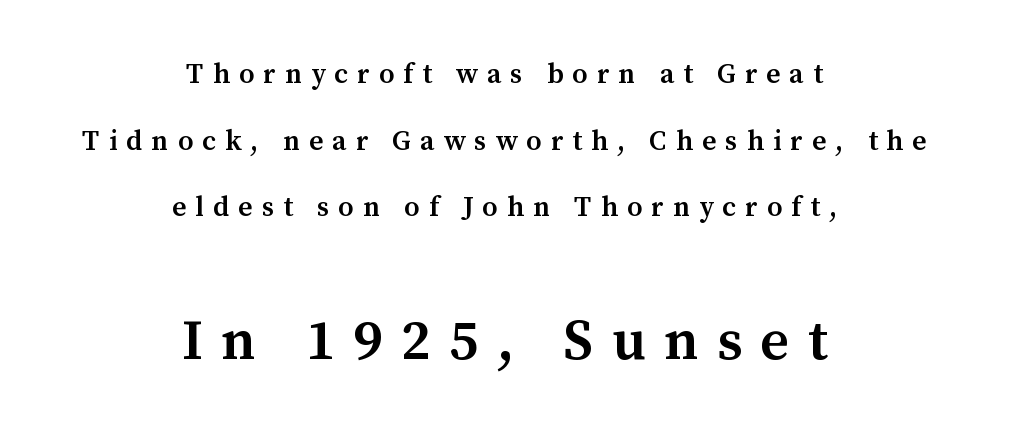
Q: Is the text bold? A: Semi-bold.
Q: Is the text italic (slanted)? A: No, it is upright.
Q: Is the typeface a serif or a sans-serif typeface? A: Serif.
Q: Is the text underlined? A: No.
Q: How is the paragraph aligned? A: Centered.
Q: Is the spacing between letters normal or unusually wide? A: Unusually wide.
Q: Is the spacing between lines tight, normal or loose? A: Loose.
Q: Which block of text is set in a larger size, the first (top) or the second (bottom)? A: The second (bottom) one.
Q: Width (condensed, normal, or wide)? A: Normal.
Q: Stroke contrast? A: Medium.
Q: x-height? A: Medium.
Q: Monospaced? A: No.
